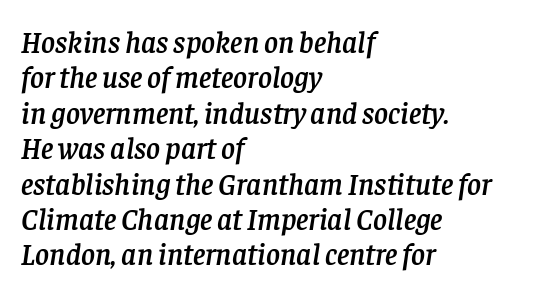
{"serif": "yes", "italic": "yes", "lean": "right", "slant_degrees": 8, "width": "normal", "stroke_contrast": "low", "x_height": "large", "monospaced": "no", "underline": "no", "align": "left", "line_spacing_ratio": 1.18, "letter_spacing": "normal", "letter_spacing_em": 0.0, "glyph_px": 30}
